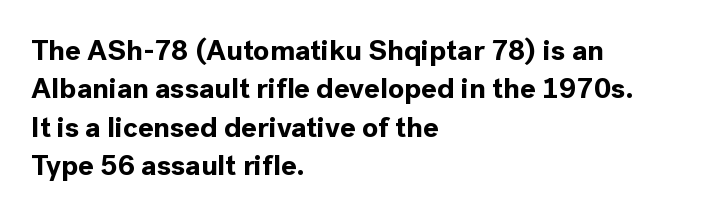
Successive baselines arrive at the customary interval. The setting favours the left margin, as ordinary paragraphs usually do. The gaps between neighbouring characters are ordinary and unremarkable. Plenty of ink on the page — the face is bold. This rendering features lettering with no underline.
